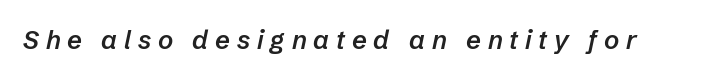
The image shows 26 px text type, italic (leaning right); set unusually wide letter spacing (+0.26 em), not underlined.
